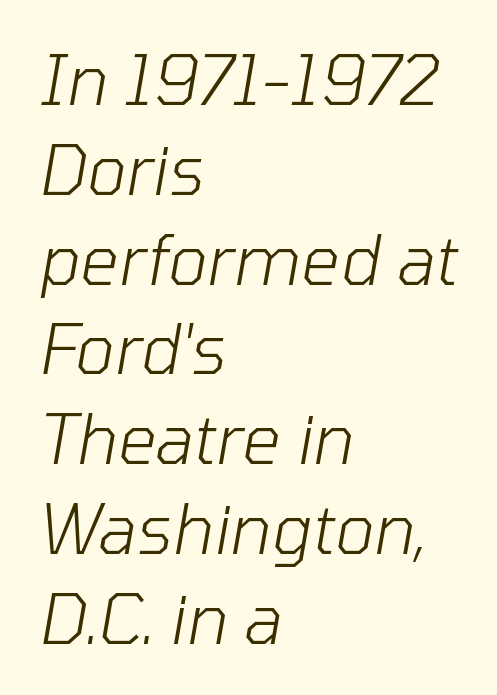
{"italic": "yes", "lean": "right", "slant_degrees": 10, "bold": "no", "weight": "light", "width": "normal", "stroke_contrast": "low", "x_height": "medium", "monospaced": "no", "underline": "no", "align": "left", "line_spacing": "normal", "line_spacing_ratio": 1.32, "letter_spacing": "normal", "letter_spacing_em": 0.0, "glyph_px": 68}
